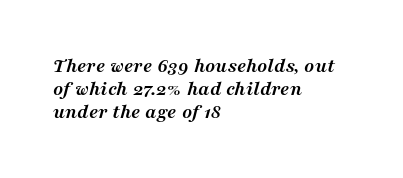
{"italic": "yes", "lean": "right", "slant_degrees": 16, "bold": "yes", "underline": "no", "align": "left", "line_spacing": "tight", "line_spacing_ratio": 1.09, "letter_spacing": "normal", "letter_spacing_em": 0.0, "glyph_px": 21}
